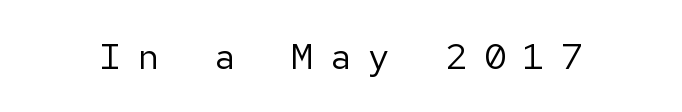
{"serif": "no", "italic": "no", "bold": "no", "weight": "regular", "width": "normal", "stroke_contrast": "low", "x_height": "medium", "underline": "no", "letter_spacing": "wide", "letter_spacing_em": 0.44, "glyph_px": 37}
